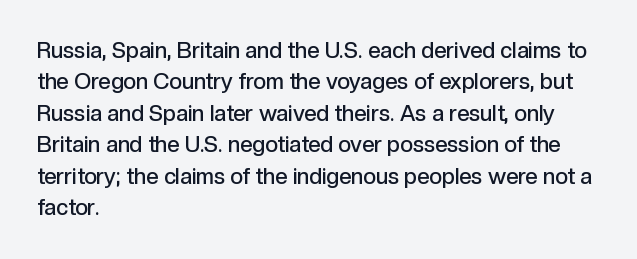
The image shows 22 px text type, upright; set left-aligned, normal line spacing (1.43x), normal letter spacing, not underlined.
